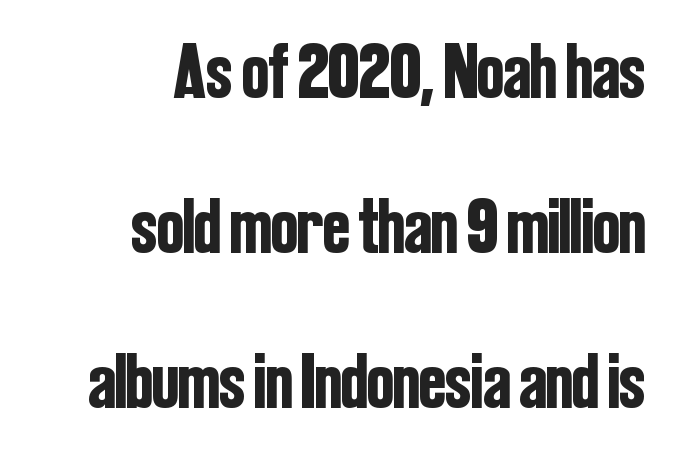
Q: Is the text italic (slanted)? A: No, it is upright.
Q: Is the typeface a serif or a sans-serif typeface? A: Sans-serif.
Q: Is the text underlined? A: No.
Q: How is the paragraph aligned? A: Right-aligned.
Q: Is the spacing between letters normal or unusually wide? A: Normal.
Q: Is the spacing between lines tight, normal or loose? A: Loose.
Q: Width (condensed, normal, or wide)? A: Condensed.
Q: Stroke contrast? A: Low.
Q: x-height? A: Medium.
Q: Monospaced? A: No.
